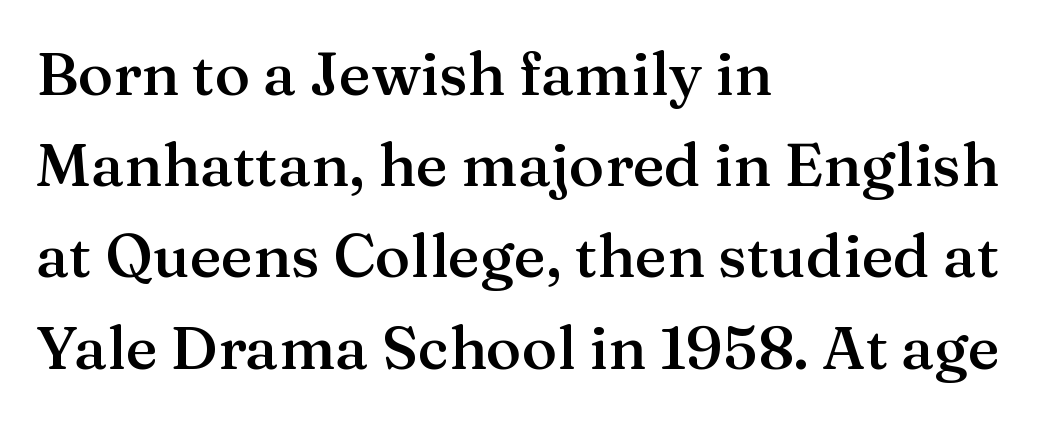
The image shows 60 px semibold serif type, upright; set left-aligned, normal line spacing (1.52x), normal letter spacing, not underlined; medium stroke contrast and a medium x-height.
